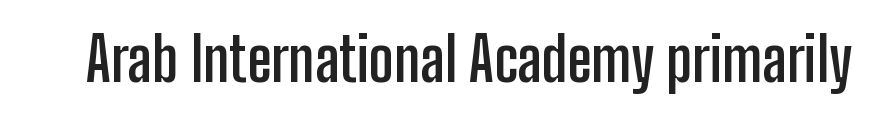
The letters stand straight up with perfectly vertical stems. Bare-footed words on every line. Weight: bold. These lines are composed in type without serifs. Note the varied advance widths — an 'i' is clearly narrower than an 'm'. Between one letter and the next there's only the usual sliver of space.
